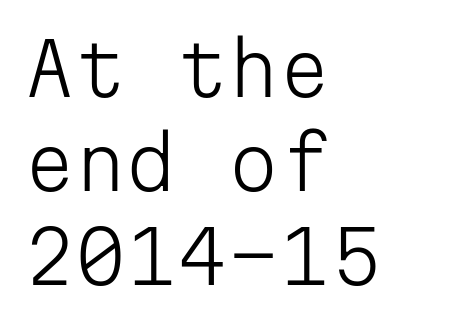
The letterforms sit shoulder to shoulder at normal distance. Does the lettering tilt? It doesn't — this is upright. Weight class: somewhere from thin through regular. What kind of face is this? One without serifs — a sans. The lines sit at an ordinary, default distance from one another.
